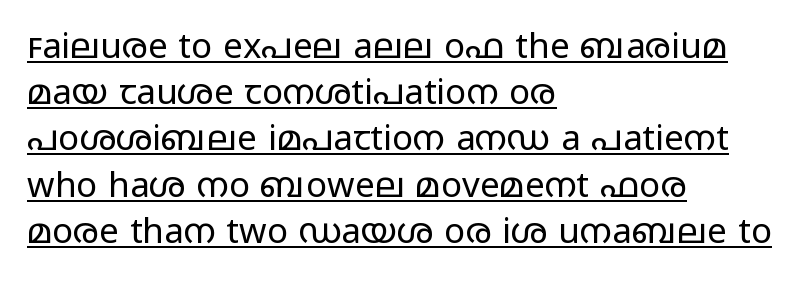
The image shows 35 px regular-weight, wide sans-serif type, upright; set left-aligned, normal line spacing (1.32x), normal letter spacing, underlined; low stroke contrast and a medium x-height.
